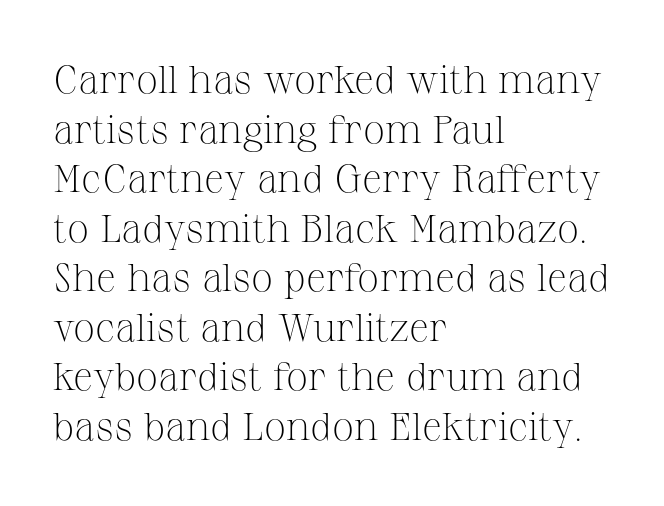
{"serif": "yes", "italic": "no", "bold": "no", "weight": "light", "width": "normal", "stroke_contrast": "medium", "x_height": "medium", "monospaced": "no", "underline": "no", "align": "left", "line_spacing": "normal", "line_spacing_ratio": 1.27, "letter_spacing": "normal", "letter_spacing_em": 0.0, "glyph_px": 39}
